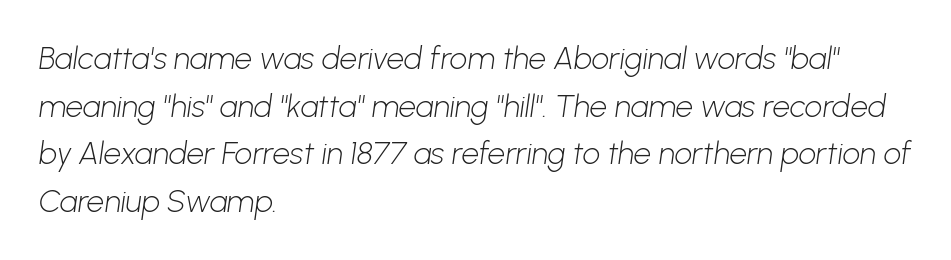
{"serif": "no", "bold": "no", "weight": "light", "width": "normal", "stroke_contrast": "low", "x_height": "medium", "monospaced": "no", "underline": "no", "align": "left", "line_spacing": "normal", "line_spacing_ratio": 1.54, "letter_spacing": "normal", "letter_spacing_em": 0.0, "glyph_px": 31}
